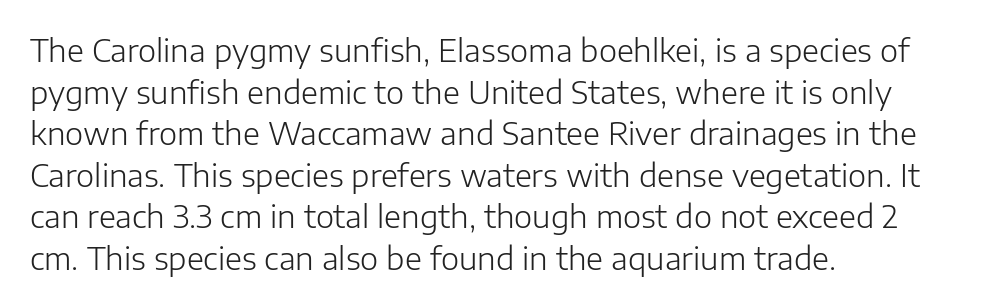
The type is set solid horizontally, with unmodified tracking. Weight: regular or lighter. A student would call this left alignment; a typographer would say flush left, rag right. Observe the absence of serifs on each vertical stroke in this sample. Ordinary non-slanted type is in use. The letters advance in unequal steps, a hallmark of proportional type.
